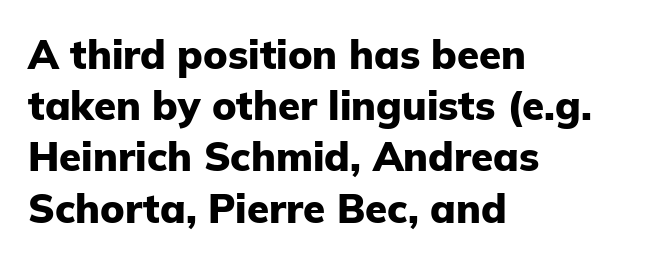
{"serif": "no", "italic": "no", "bold": "yes", "weight": "heavy", "width": "normal", "stroke_contrast": "low", "x_height": "medium", "monospaced": "no", "underline": "no", "align": "left", "line_spacing": "normal", "line_spacing_ratio": 1.28, "letter_spacing": "normal", "letter_spacing_em": 0.0, "glyph_px": 40}
